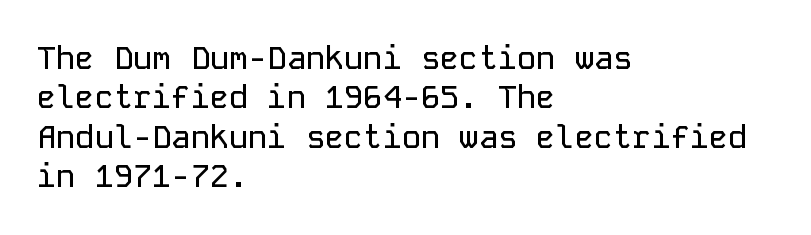
Q: Is the text italic (slanted)? A: No, it is upright.
Q: Is the typeface a serif or a sans-serif typeface? A: Sans-serif.
Q: Is the text underlined? A: No.
Q: How is the paragraph aligned? A: Left-aligned.
Q: Is the spacing between letters normal or unusually wide? A: Normal.
Q: Width (condensed, normal, or wide)? A: Normal.
Q: Stroke contrast? A: Low.
Q: x-height? A: Medium.
Q: Monospaced? A: Yes.
